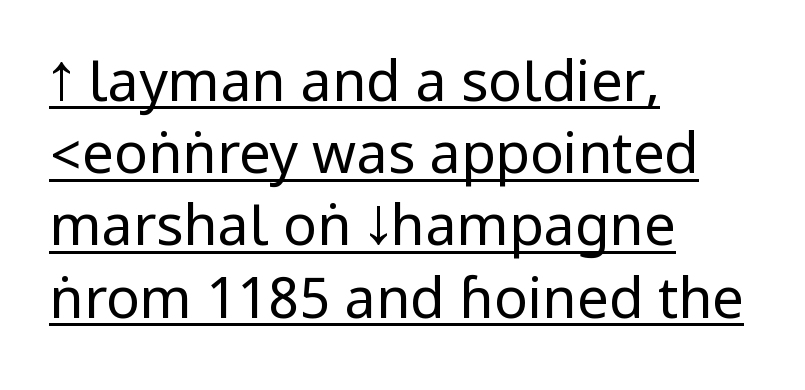
How are the letters spaced? Ordinarily, with no added tracking. The passage shown is typeset with a sans-serif family. Tall strokes in this sample are plumb rather than angled. Compared with undecorated copy, this sample adds a rule below the words. Honestly, the row spacing looks completely unremarkable.
